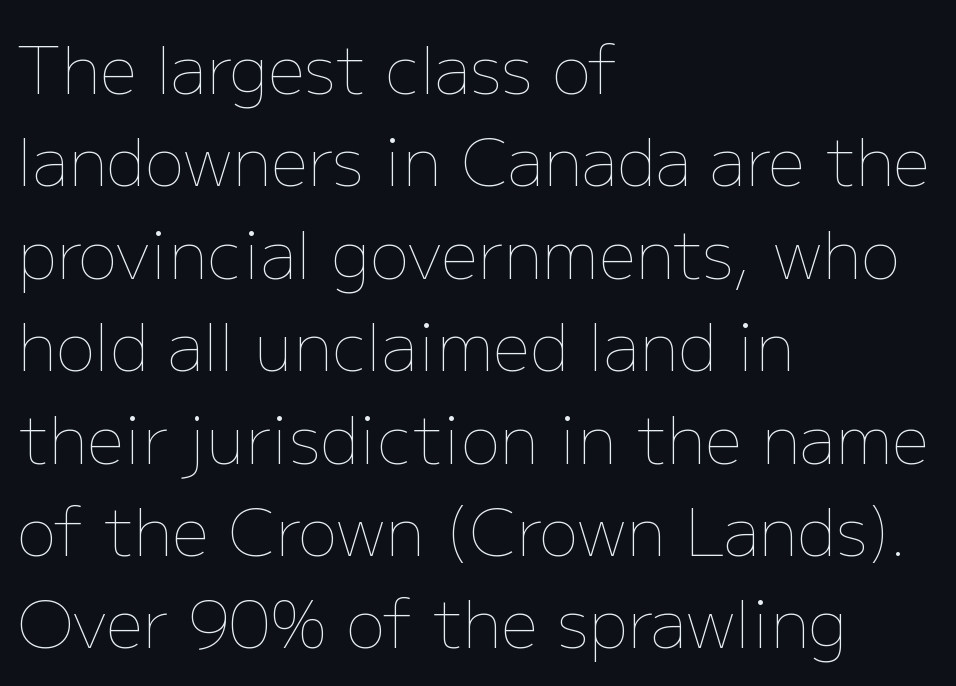
Is this a fixed-width face? No — the glyphs have proportional, varying widths. Leading matches the norm, producing a regular column. Is the type heavy? It reads as light-to-regular instead. In terms of posture, this sample is upright. The letters sit at their default tracking, neither squeezed nor spread.
